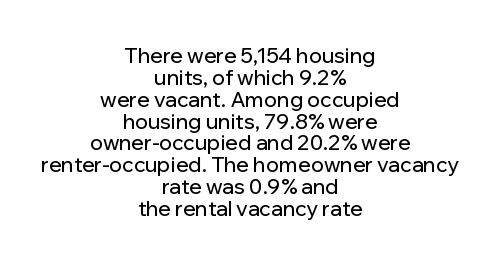
The image shows 21 px text type, upright; set centered, tight line spacing (1.04x), normal letter spacing, not underlined.
